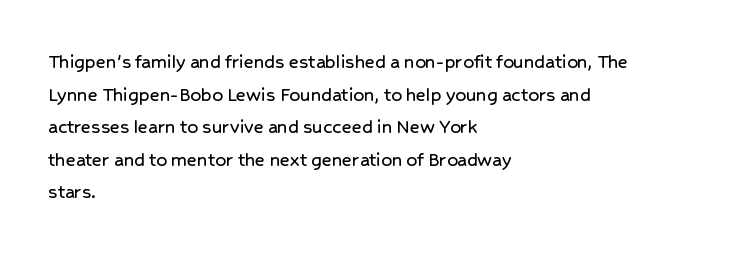
The line-height multiplier appears to be the usual default. Posture: straight, roman, zero tilt. This sample uses plain, unmodified letter spacing. No word sits above an underline.
